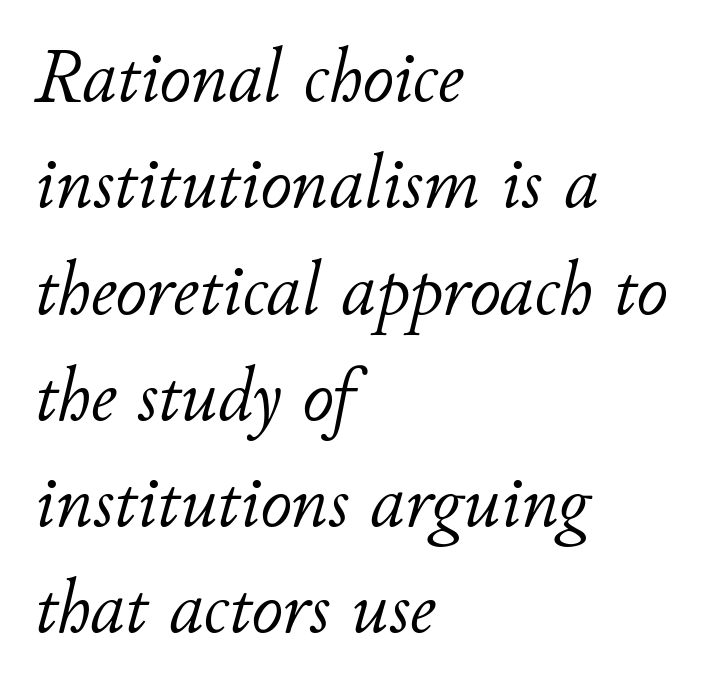
How are the letters spaced? Ordinarily, with no added tracking. A typesetter would call this leading conventional body-copy spacing. Style check: oblique. Spacing verdict: proportional, widths tailored to each character.
